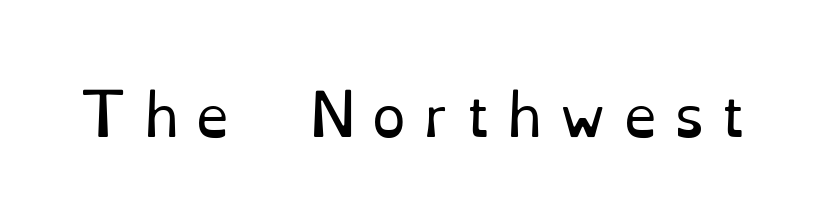
{"serif": "yes", "italic": "no", "bold": "no", "weight": "regular", "width": "normal", "stroke_contrast": "low", "x_height": "small", "monospaced": "no", "underline": "no", "letter_spacing": "wide", "letter_spacing_em": 0.3, "glyph_px": 55}
